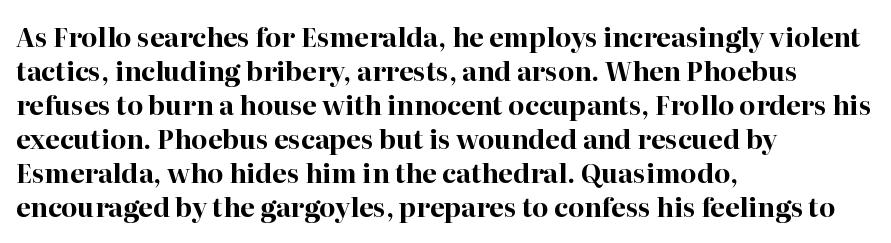
Typeset ragged right — the left edge is the straight one. Words float on clear page, feet unadorned. Vertically, the passage feels balanced, rows spaced as you'd expect. This sample uses plain, unmodified letter spacing. Summary of weight: heavy, a full bold. Characters remain perfectly vertical along every line.
